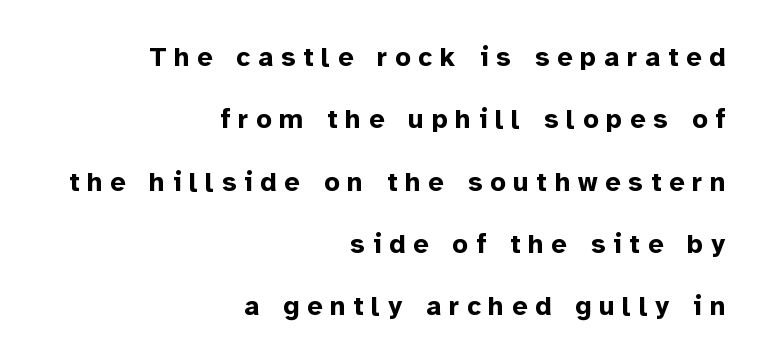
The image shows 27 px bold type, upright; set right-aligned, loose line spacing (2.31x), unusually wide letter spacing (+0.29 em), not underlined.
